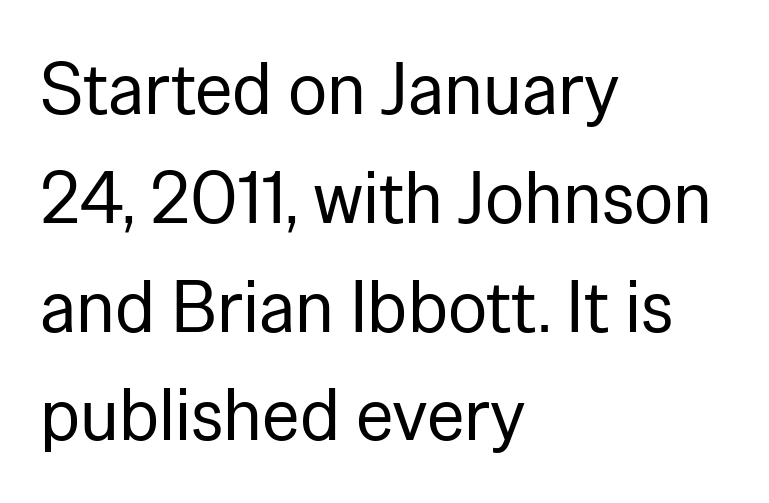
{"serif": "no", "italic": "no", "bold": "no", "weight": "regular", "width": "normal", "stroke_contrast": "low", "x_height": "medium", "monospaced": "no", "underline": "no", "align": "left", "line_spacing": "normal", "line_spacing_ratio": 1.49, "letter_spacing": "normal", "letter_spacing_em": 0.0, "glyph_px": 73}
